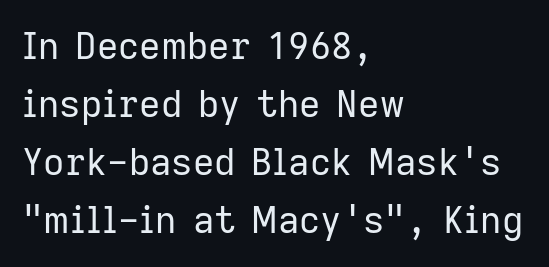
Default kerning and tracking; the words read as compact shapes. The passage shown is not bold in any degree. Is this a fixed-width face? No — the glyphs have proportional, varying widths. The baseline area is clear. A roman cut, with each character standing at attention. The space between consecutive lines is moderate.
